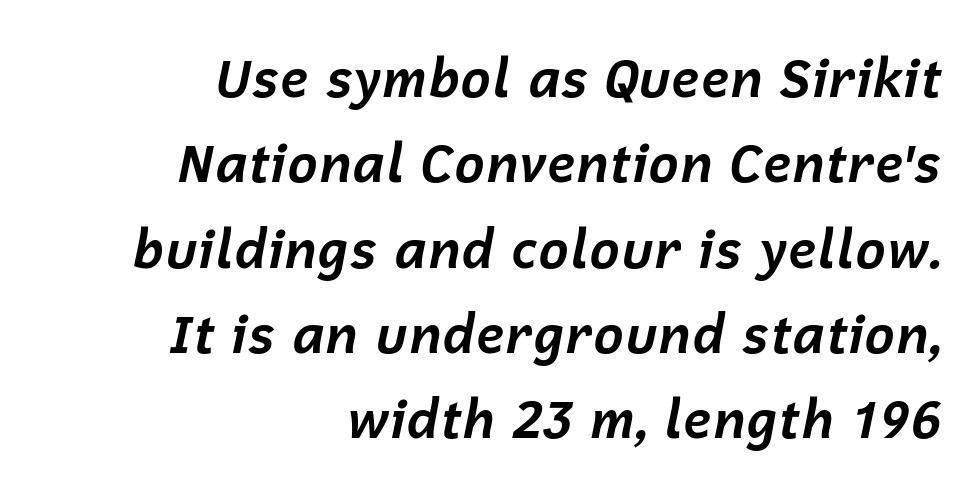
The line-height multiplier appears to be the usual default. The compositor pushed each line to the right boundary. The area under the type is left untouched. This sample has the flowing, uneven cadence of proportional lettering. Caption: bold face, heavy strokes.
